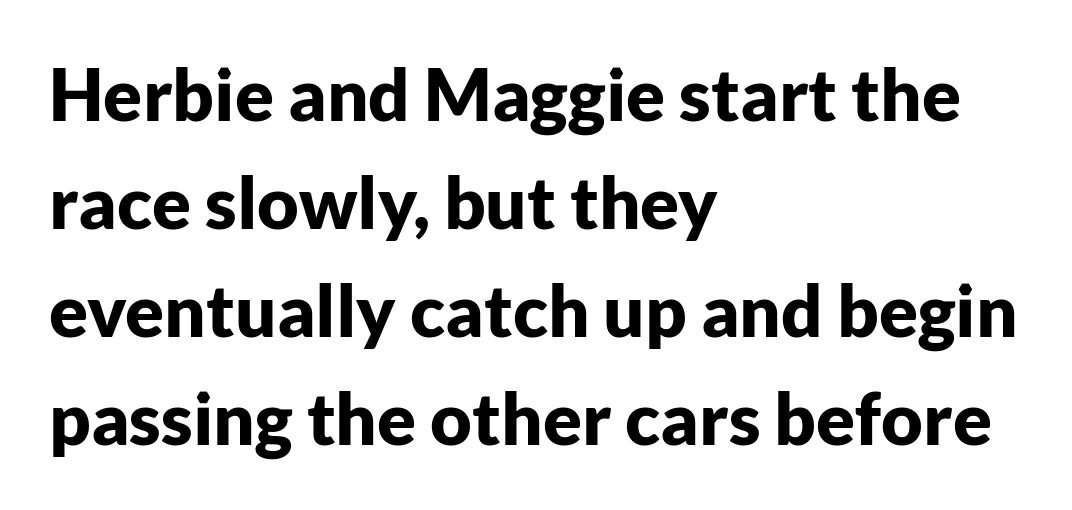
The type is set solid horizontally, with unmodified tracking. In CSS terms this would be text-align: left. When letters stand straight like this, we call the style roman or upright. A dark, heavy texture on the line: the type is bold. Whoever set this chose a conventional vertical rhythm.
